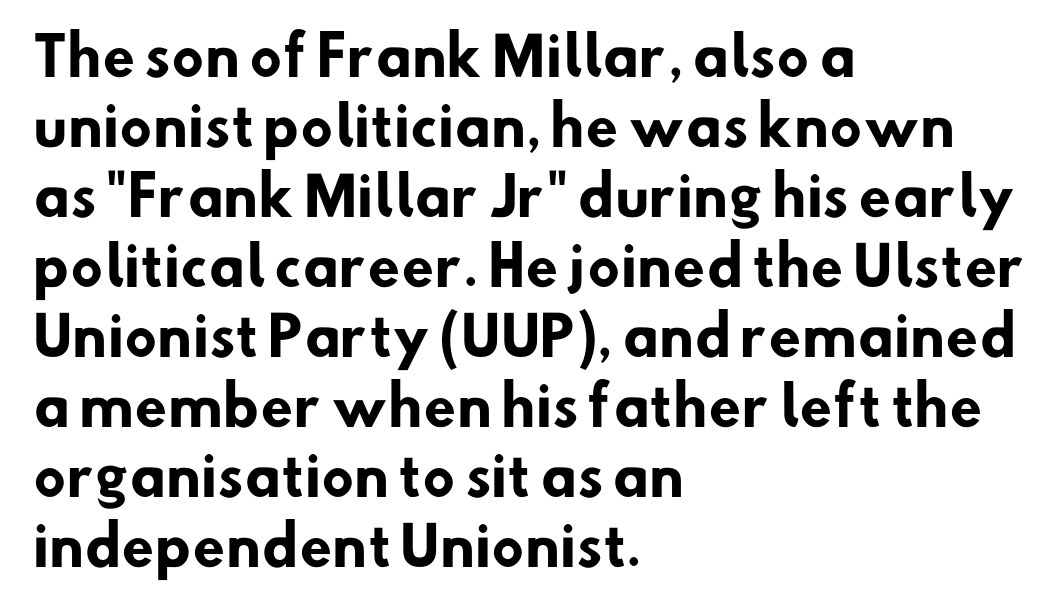
Q: Is the text bold? A: Yes.
Q: Is the typeface a serif or a sans-serif typeface? A: Sans-serif.
Q: Is the text underlined? A: No.
Q: How is the paragraph aligned? A: Left-aligned.
Q: Is the spacing between letters normal or unusually wide? A: Normal.
Q: Is the spacing between lines tight, normal or loose? A: Normal.
Q: Width (condensed, normal, or wide)? A: Normal.
Q: Stroke contrast? A: Low.
Q: x-height? A: Small.
Q: Monospaced? A: No.
